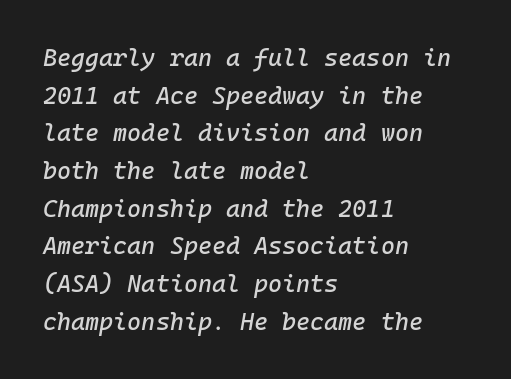
{"italic": "yes", "lean": "right", "slant_degrees": 10, "underline": "no", "align": "left", "line_spacing": "normal", "line_spacing_ratio": 1.57, "letter_spacing": "normal", "letter_spacing_em": 0.0, "glyph_px": 24}
